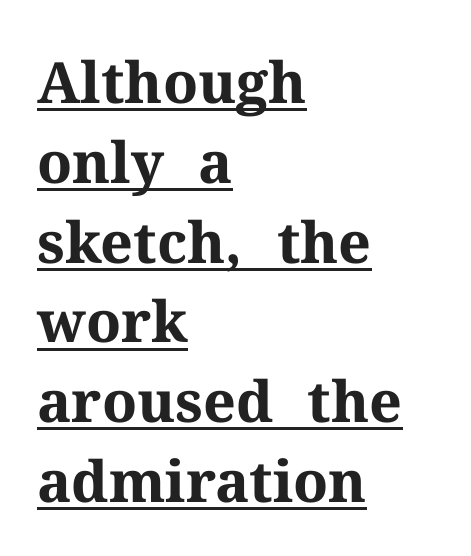
The glyphs in this specimen are seriffed. Compared with typical paragraphs, the rows here are spaced about the same. Varying glyph widths throughout — classic text-font behaviour. Notice how thick the strokes are: this is what a full bold looks like.
